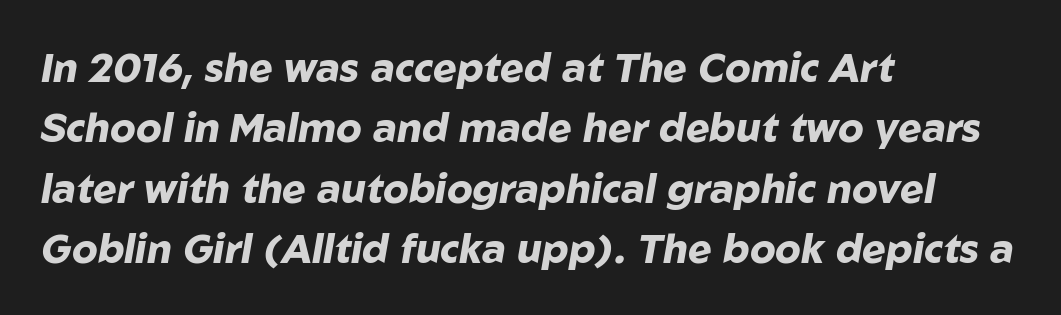
{"italic": "yes", "lean": "right", "slant_degrees": 10, "bold": "yes", "weight": "heavy", "width": "normal", "stroke_contrast": "low", "x_height": "medium", "monospaced": "no", "underline": "no", "align": "left", "line_spacing": "normal", "line_spacing_ratio": 1.51, "letter_spacing": "normal", "letter_spacing_em": 0.0, "glyph_px": 40}
